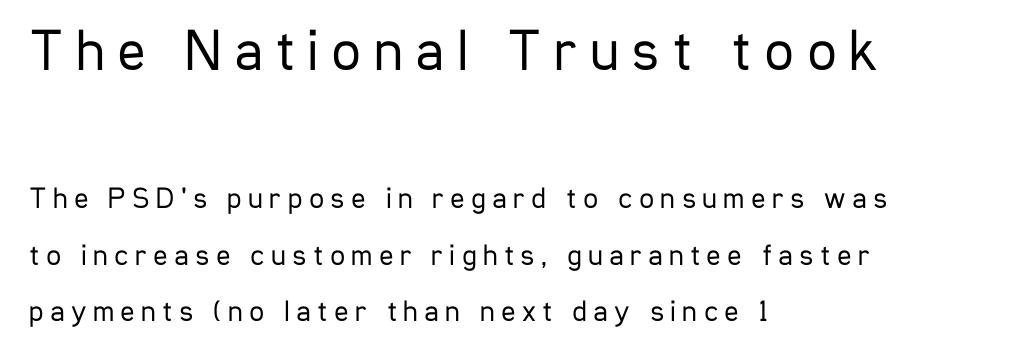
Does the lettering tilt? It doesn't — this is upright. The letters advance in unequal steps, a hallmark of proportional type. The letters carry no serifs — their stems end cleanly without finishing strokes. If you drew a ruler down the left edge, every line would touch it.
